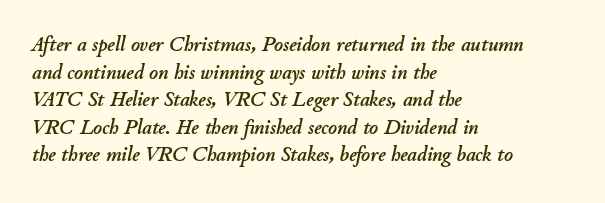
Q: Is the text italic (slanted)? A: Yes, it leans right by about 11 degrees.
Q: Is the text underlined? A: No.
Q: How is the paragraph aligned? A: Left-aligned.
Q: Is the spacing between letters normal or unusually wide? A: Normal.
Q: Is the spacing between lines tight, normal or loose? A: Normal.
